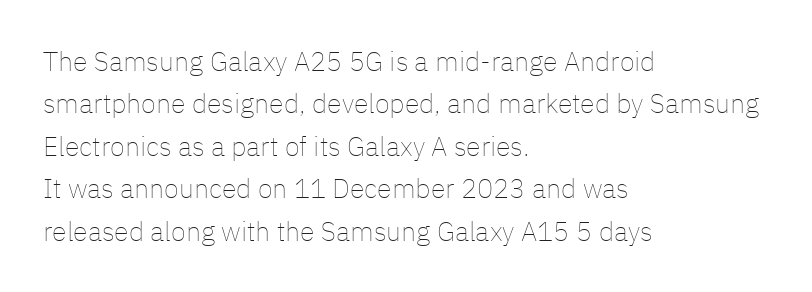
Characters follow at the spacing the type designer built in. Where is the straight margin? On the left. Weight: regular or lighter. Check the space under the baseline: it is left empty. Each new line begins a customary step beneath the previous one.
